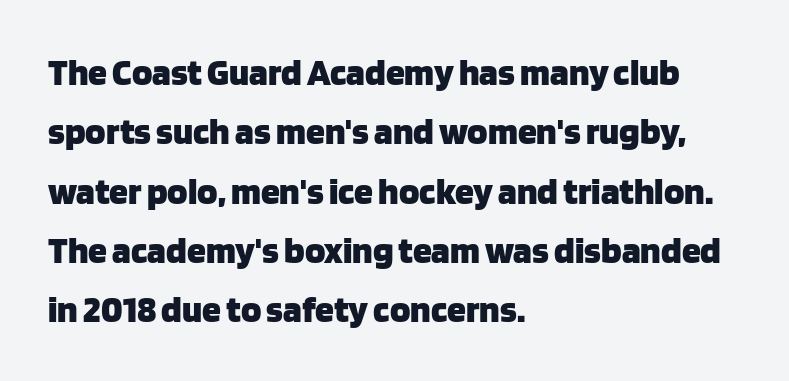
The image shows 38 px heavy sans-serif type, upright; set left-aligned, normal line spacing (1.56x), normal letter spacing, not underlined; low stroke contrast and a large x-height.
